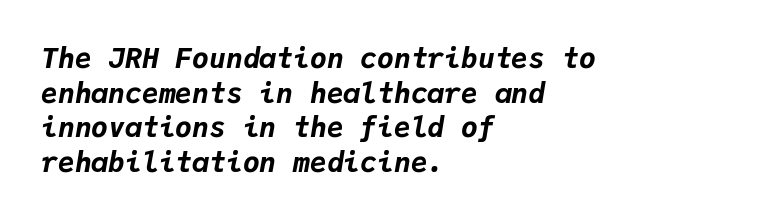
The image shows 28 px bold type, italic (leaning right), monospaced; set left-aligned, line spacing 1.24x, normal letter spacing, not underlined; low stroke contrast and a medium x-height.
